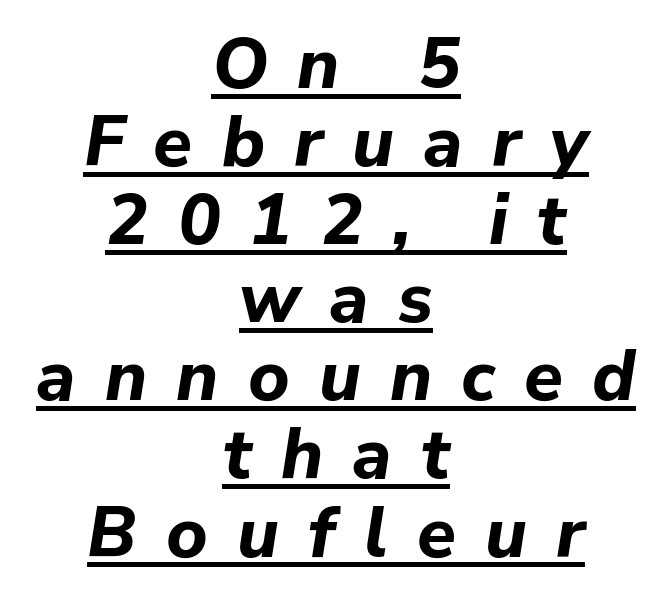
{"italic": "yes", "lean": "right", "slant_degrees": 9, "bold": "yes", "weight": "bold", "width": "normal", "stroke_contrast": "low", "x_height": "medium", "monospaced": "no", "underline": "yes", "align": "center", "line_spacing": "tight", "line_spacing_ratio": 1.1, "letter_spacing": "wide", "letter_spacing_em": 0.41, "glyph_px": 71}
